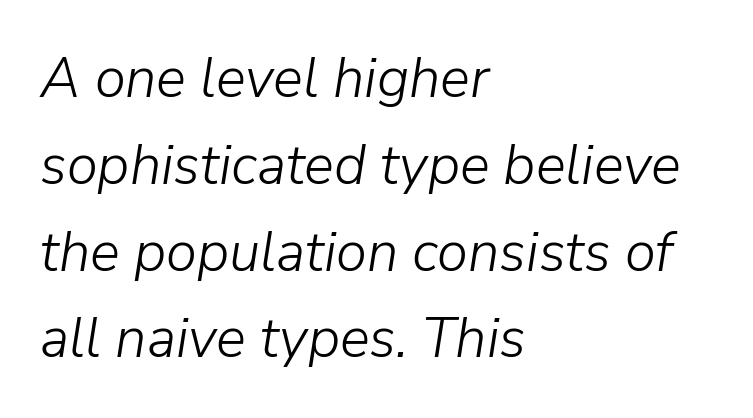
The image shows 56 px light type, italic (leaning right); set left-aligned, normal line spacing (1.55x), normal letter spacing, not underlined; low stroke contrast and a medium x-height.
